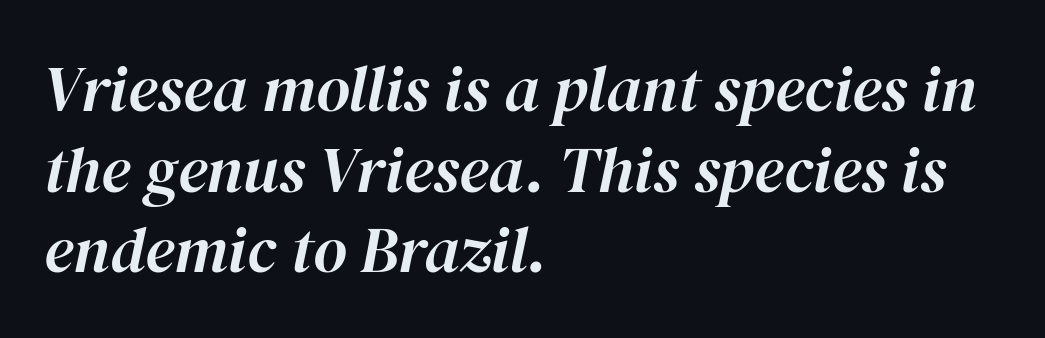
{"italic": "yes", "lean": "right", "slant_degrees": 12, "width": "normal", "stroke_contrast": "high", "x_height": "medium", "monospaced": "no", "underline": "no", "align": "left", "line_spacing_ratio": 1.24, "letter_spacing": "normal", "letter_spacing_em": 0.0, "glyph_px": 65}
